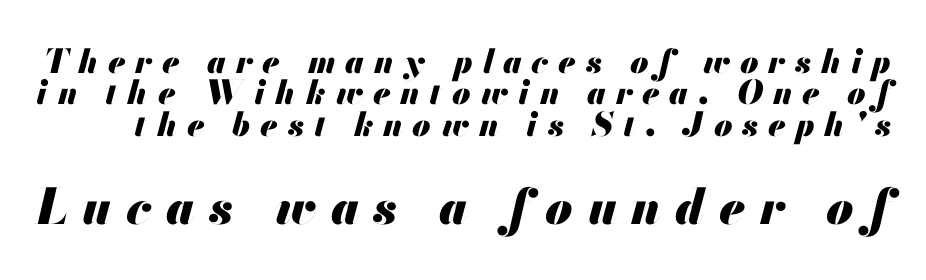
Q: Is the text bold? A: Yes.
Q: Is the text italic (slanted)? A: Yes, it leans right by about 13 degrees.
Q: Is the text underlined? A: No.
Q: Is the spacing between letters normal or unusually wide? A: Unusually wide.
Q: Is the spacing between lines tight, normal or loose? A: Tight.
Q: Which block of text is set in a larger size, the first (top) or the second (bottom)? A: The second (bottom) one.
Q: Width (condensed, normal, or wide)? A: Normal.
Q: Stroke contrast? A: Medium.
Q: x-height? A: Small.
Q: Monospaced? A: No.
